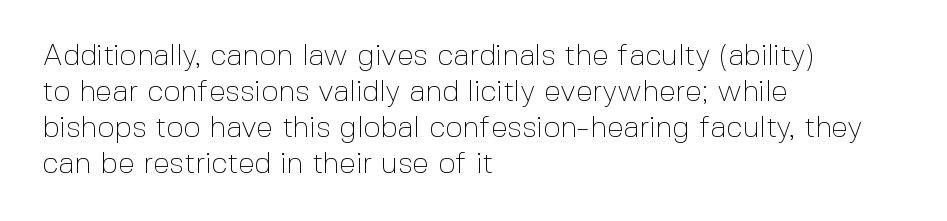
{"serif": "no", "italic": "no", "bold": "no", "weight": "thin", "width": "normal", "x_height": "medium", "monospaced": "no", "underline": "no", "align": "left", "line_spacing_ratio": 1.2, "letter_spacing": "normal", "letter_spacing_em": 0.0, "glyph_px": 30}
